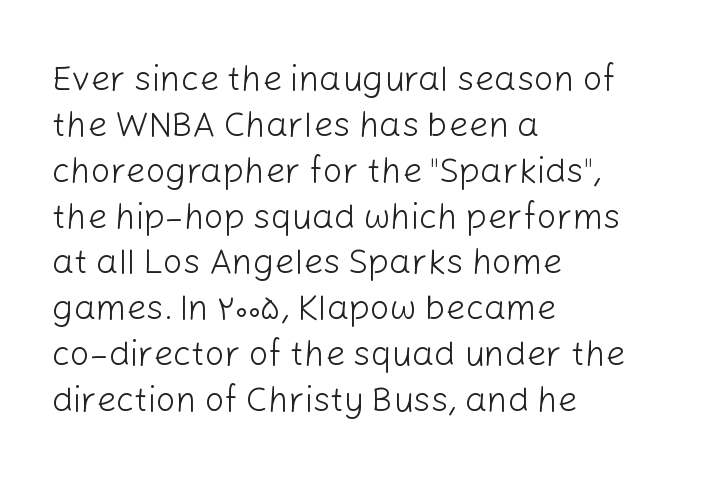
{"serif": "no", "italic": "no", "bold": "no", "weight": "light", "width": "normal", "stroke_contrast": "low", "x_height": "medium", "monospaced": "no", "underline": "no", "align": "left", "line_spacing": "normal", "line_spacing_ratio": 1.31, "letter_spacing": "normal", "letter_spacing_em": 0.0, "glyph_px": 35}
